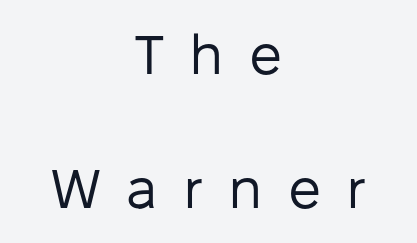
The image shows 55 px regular-weight sans-serif type, upright; set centered, loose line spacing (2.43x), unusually wide letter spacing (+0.46 em), not underlined; low stroke contrast and a medium x-height.
